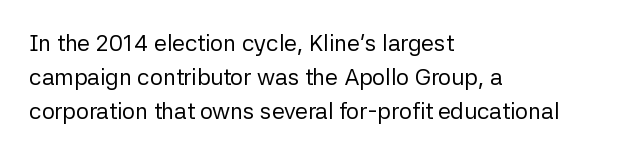
The image shows 23 px text type, upright; set left-aligned, normal line spacing (1.48x), normal letter spacing, not underlined.
